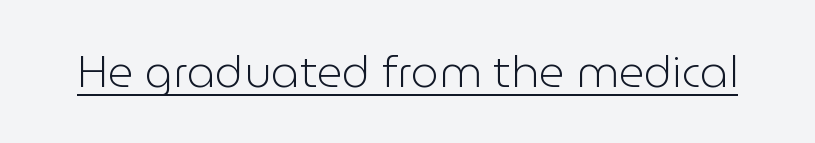
The image shows 44 px light sans-serif type, upright; set normal letter spacing, underlined; low stroke contrast and a medium x-height.
